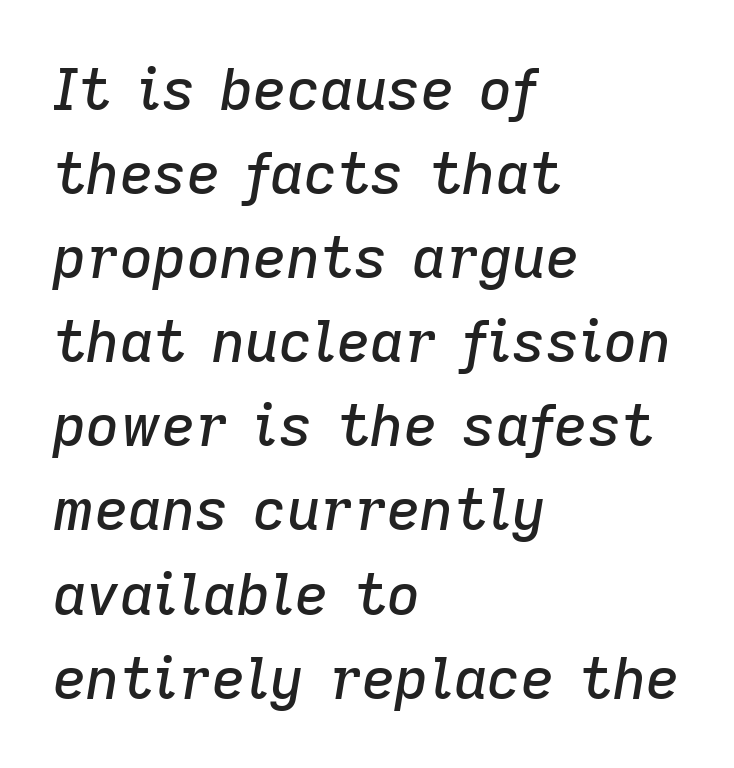
In CSS terms this would be text-align: left. Varying glyph widths throughout — classic text-font behaviour. Look at the tracking — it's just the regular setting, nothing added. Italic? Definitely — the glyphs are oblique. This rendering features lettering with no underline.
